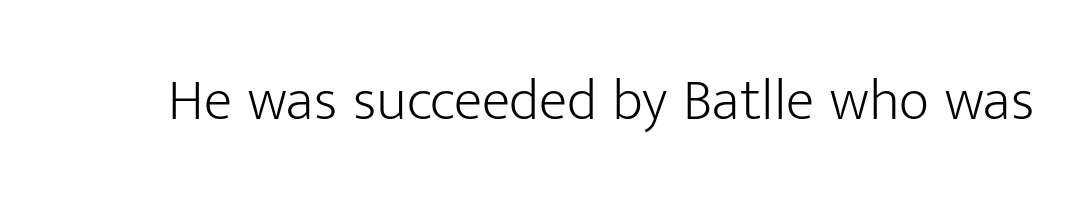
The image shows 59 px light sans-serif type, upright; set normal letter spacing, not underlined; low stroke contrast and a medium x-height.
